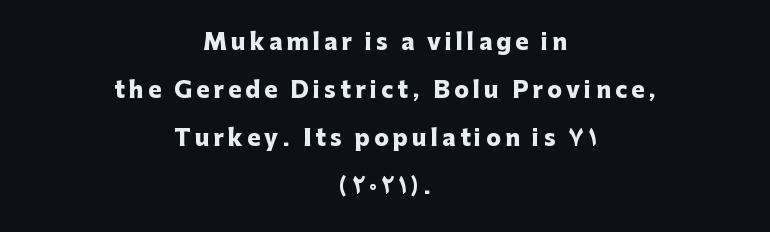
{"italic": "no", "bold": "yes", "underline": "no", "align": "center", "line_spacing": "loose", "line_spacing_ratio": 2.18, "glyph_px": 22}
